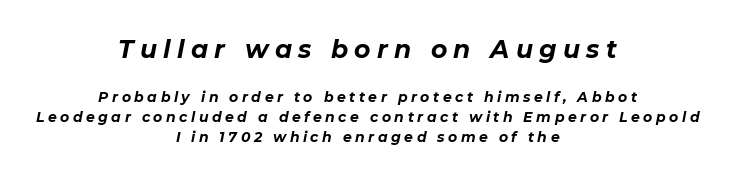
{"italic": "yes", "lean": "right", "slant_degrees": 11, "bold": "yes", "underline": "no", "align": "center", "line_spacing": "normal", "line_spacing_ratio": 1.42, "letter_spacing": "wide", "letter_spacing_em": 0.25, "larger_block": "first", "size_ratio": 1.79, "glyph_px": 25}
